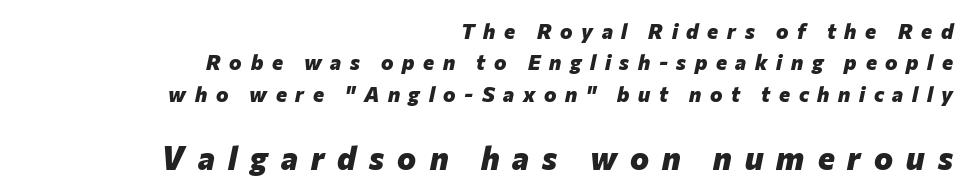
The image shows 32 px heavy type, italic (leaning right); set right-aligned, normal line spacing (1.5x), unusually wide letter spacing (+0.41 em), not underlined; the second (bottom) block is 1.52x larger; low stroke contrast and a medium x-height.
